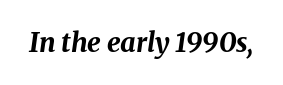
{"italic": "yes", "lean": "right", "slant_degrees": 8, "bold": "yes", "underline": "no", "letter_spacing": "normal", "letter_spacing_em": 0.0, "glyph_px": 27}
